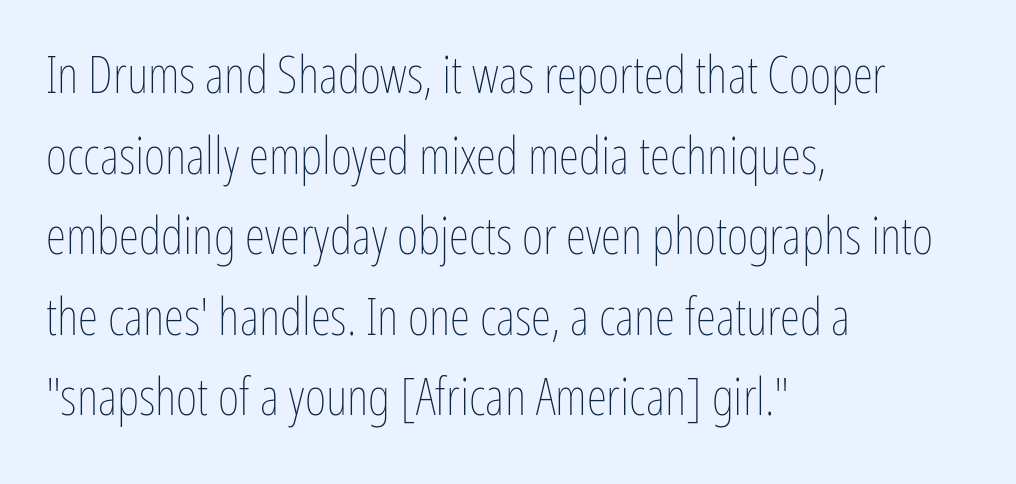
{"italic": "no", "bold": "no", "weight": "thin", "width": "condensed", "stroke_contrast": "low", "x_height": "medium", "monospaced": "no", "underline": "no", "align": "left", "line_spacing": "normal", "line_spacing_ratio": 1.55, "letter_spacing": "normal", "letter_spacing_em": 0.0, "glyph_px": 52}
